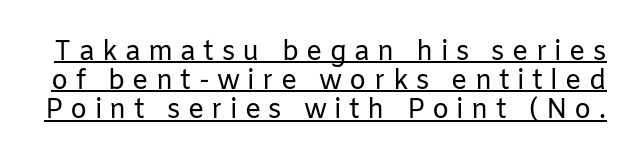
Q: Is the text bold? A: No.
Q: Is the text italic (slanted)? A: No, it is upright.
Q: Is the text underlined? A: Yes.
Q: Is the spacing between letters normal or unusually wide? A: Unusually wide.
Q: Is the spacing between lines tight, normal or loose? A: Tight.
